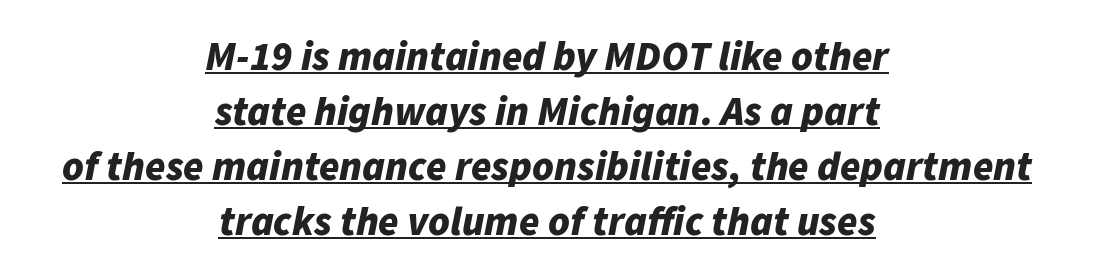
In terms of letterspacing, this is plain default setting. The glyphs look as if they've been sheared to an angle. Its strokes are broad and dark, the hallmark of bold type. Every word sits above its own underline. This rendering uses center alignment, leaving both contours irregular but symmetric.
